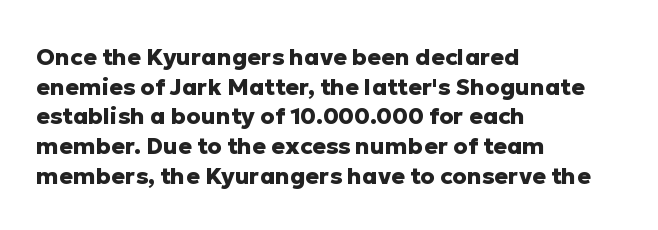
The image shows 23 px bold type, upright; set left-aligned, normal line spacing (1.29x), normal letter spacing, not underlined.
